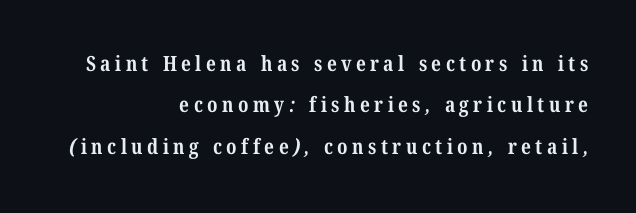
The image shows 21 px bold type; set right-aligned, loose line spacing (1.97x), unusually wide letter spacing (+0.21 em), not underlined.
